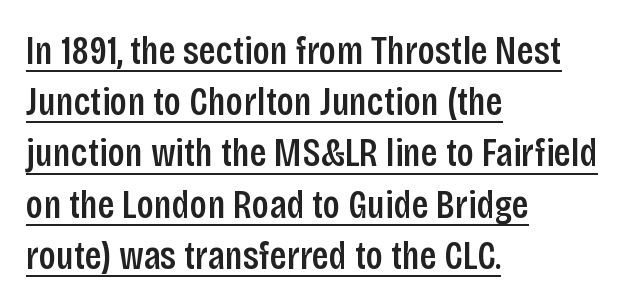
The image shows 40 px semibold, condensed sans-serif type, upright; set left-aligned, normal line spacing (1.28x), normal letter spacing, underlined; low stroke contrast and a large x-height.
